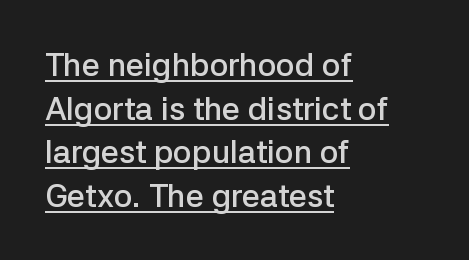
{"serif": "no", "italic": "no", "bold": "semi", "weight": "semibold", "width": "normal", "stroke_contrast": "low", "x_height": "medium", "monospaced": "no", "underline": "yes", "align": "left", "line_spacing": "normal", "line_spacing_ratio": 1.36, "letter_spacing": "normal", "letter_spacing_em": 0.0, "glyph_px": 32}
